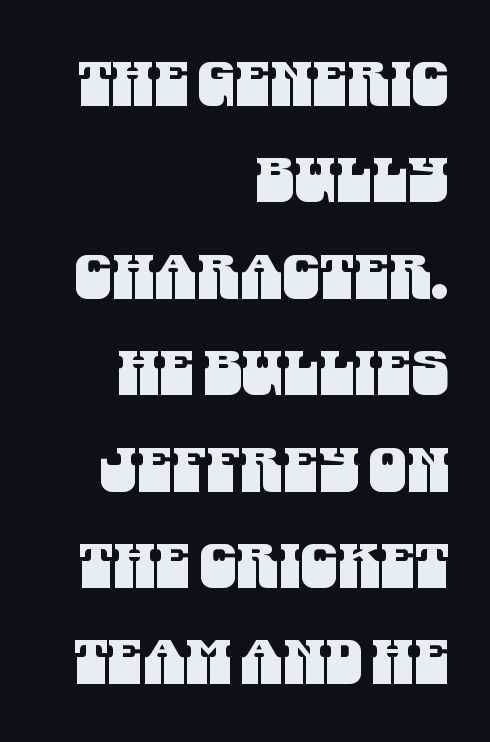
The image shows 61 px condensed sans-serif type; set right-aligned, normal line spacing (1.58x), normal letter spacing, not underlined; medium stroke contrast and a large x-height.
